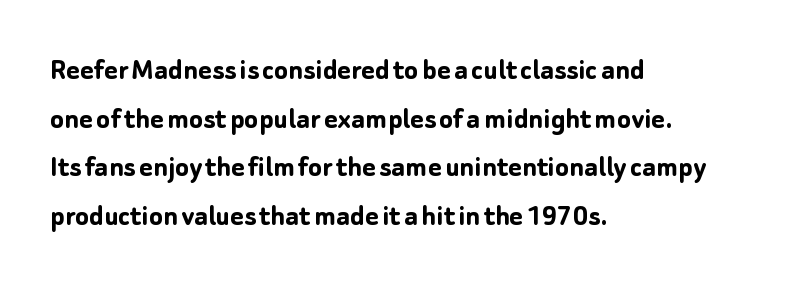
The image shows 32 px semibold sans-serif type, upright; set left-aligned, normal line spacing (1.52x), normal letter spacing, not underlined; low stroke contrast and a medium x-height.
